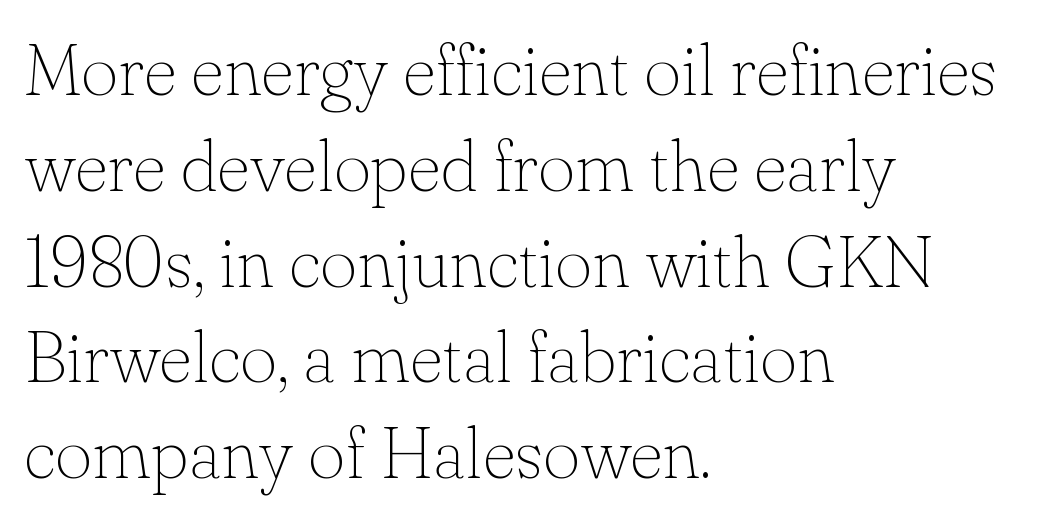
The designer left line spacing at the default. I'd call this a serif setting — the letters wear small feet. Does the copy run flush right? No — it runs flush left. Nothing unusual about the tracking: characters are spaced as the font intends.
